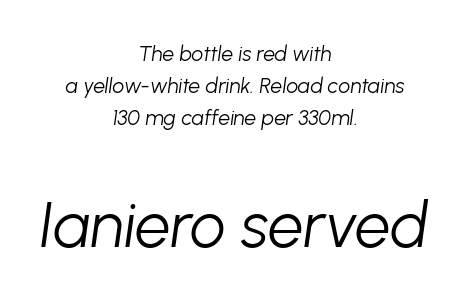
Tracking value appears to be zero — textbook default spacing. Every row of glyphs is offset so its center matches the block's center. Is the type heavy? It reads as light-to-regular instead. Designer's note — italics engaged. The strip under each line holds only bare page.
